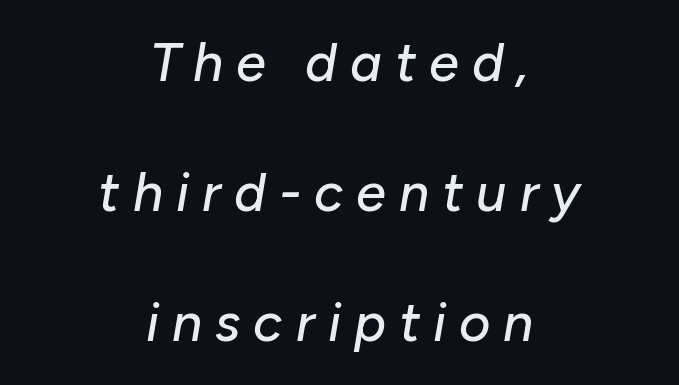
Q: Is the text italic (slanted)? A: Yes, it leans right by about 10 degrees.
Q: Is the text underlined? A: No.
Q: How is the paragraph aligned? A: Centered.
Q: Is the spacing between letters normal or unusually wide? A: Unusually wide.
Q: Is the spacing between lines tight, normal or loose? A: Loose.
Q: Width (condensed, normal, or wide)? A: Normal.
Q: Stroke contrast? A: Low.
Q: x-height? A: Medium.
Q: Monospaced? A: No.
